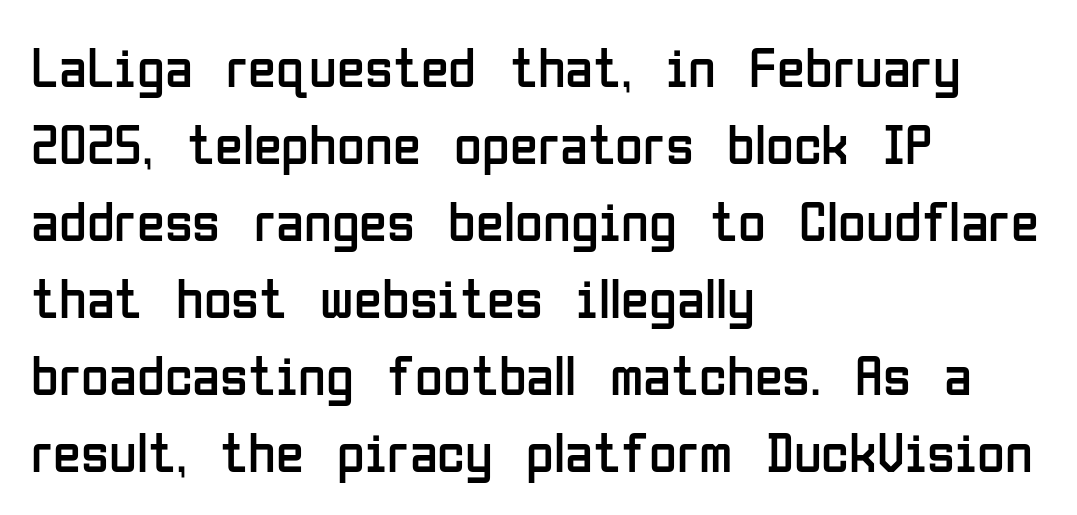
Q: Is the text bold? A: No.
Q: Is the text italic (slanted)? A: No, it is upright.
Q: Is the typeface a serif or a sans-serif typeface? A: Sans-serif.
Q: Is the text underlined? A: No.
Q: How is the paragraph aligned? A: Left-aligned.
Q: Is the spacing between letters normal or unusually wide? A: Normal.
Q: Is the spacing between lines tight, normal or loose? A: Normal.
Q: Width (condensed, normal, or wide)? A: Condensed.
Q: Stroke contrast? A: Low.
Q: x-height? A: Medium.
Q: Monospaced? A: No.
